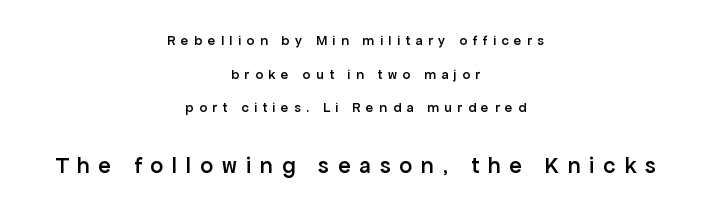
The string is rendered with underlining switched off. Does the bottom block carry the larger type? Yes, it does. Students, observe: this is what heavily led, spacious text looks like. The lines in this sample share a center point and differ in where they start and stop. Observe the wide spacing: letters keep a clear distance from each other. The specimen reads as upright at a glance.
